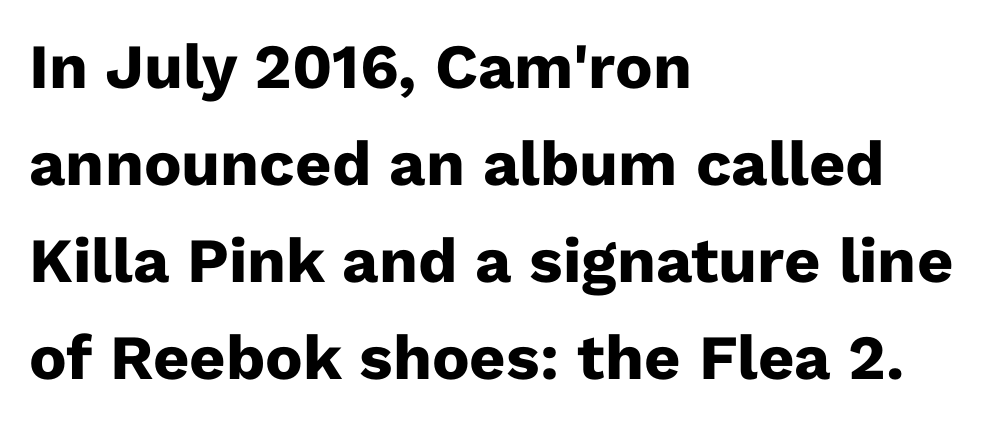
The image shows 63 px heavy sans-serif type, upright; set left-aligned, normal line spacing (1.54x), normal letter spacing, not underlined; low stroke contrast and a medium x-height.
